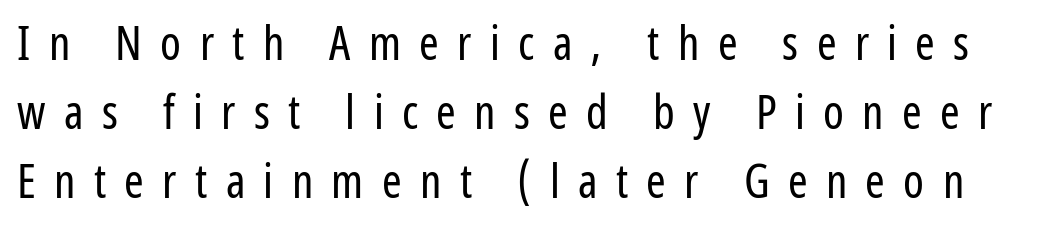
Q: Is the text bold? A: No.
Q: Is the text italic (slanted)? A: No, it is upright.
Q: Is the typeface a serif or a sans-serif typeface? A: Sans-serif.
Q: Is the text underlined? A: No.
Q: Is the spacing between letters normal or unusually wide? A: Unusually wide.
Q: Is the spacing between lines tight, normal or loose? A: Normal.
Q: Width (condensed, normal, or wide)? A: Condensed.
Q: Stroke contrast? A: Low.
Q: x-height? A: Medium.
Q: Monospaced? A: No.
